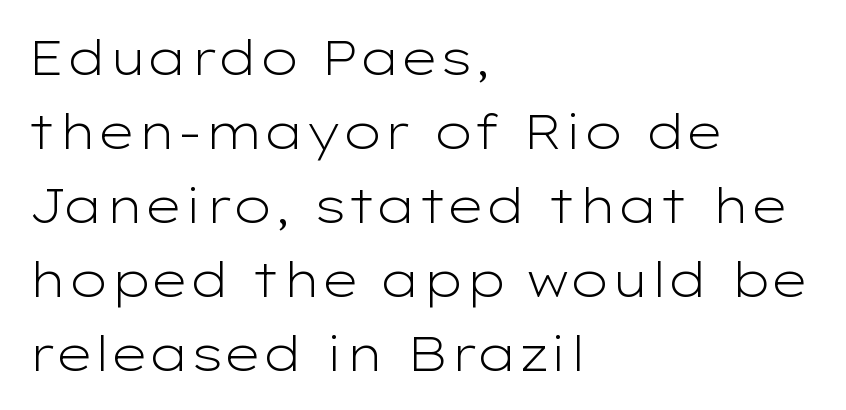
Q: Is the text bold? A: No.
Q: Is the text italic (slanted)? A: No, it is upright.
Q: Is the typeface a serif or a sans-serif typeface? A: Sans-serif.
Q: Is the text underlined? A: No.
Q: How is the paragraph aligned? A: Left-aligned.
Q: Is the spacing between letters normal or unusually wide? A: Normal.
Q: Is the spacing between lines tight, normal or loose? A: Normal.
Q: Width (condensed, normal, or wide)? A: Wide.
Q: Stroke contrast? A: Low.
Q: x-height? A: Medium.
Q: Monospaced? A: No.
